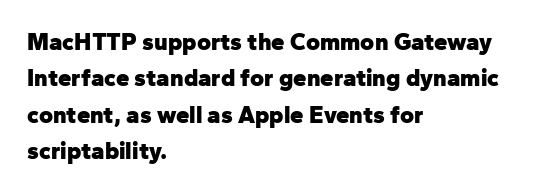
The designer left line spacing at the default. The horizontal fit of the characters is conventional and even. The specimen reads as upright at a glance. The passage shown is not underscored anywhere. The letters are bold, with thick, heavy strokes.
